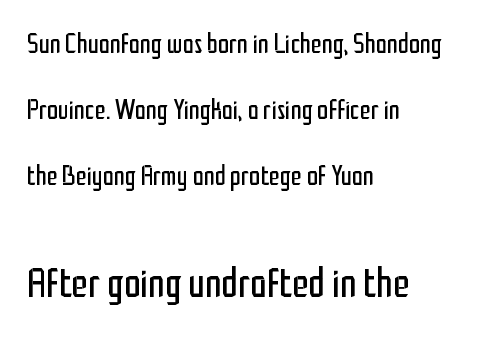
A great deal of white space separates one row of letters from the next. In terms of letterform style, serifs are entirely absent. In CSS terms this would be text-align: left. Each letter keeps its own natural width here, so spacing adapts to shape. Standard letterfit; no display-style spreading of the glyphs. Underlining? Definitely not there.
